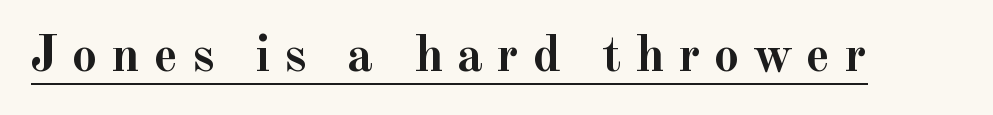
{"serif": "yes", "italic": "no", "bold": "yes", "weight": "semibold", "width": "normal", "x_height": "small", "monospaced": "no", "underline": "yes", "letter_spacing": "wide", "letter_spacing_em": 0.25, "glyph_px": 52}
